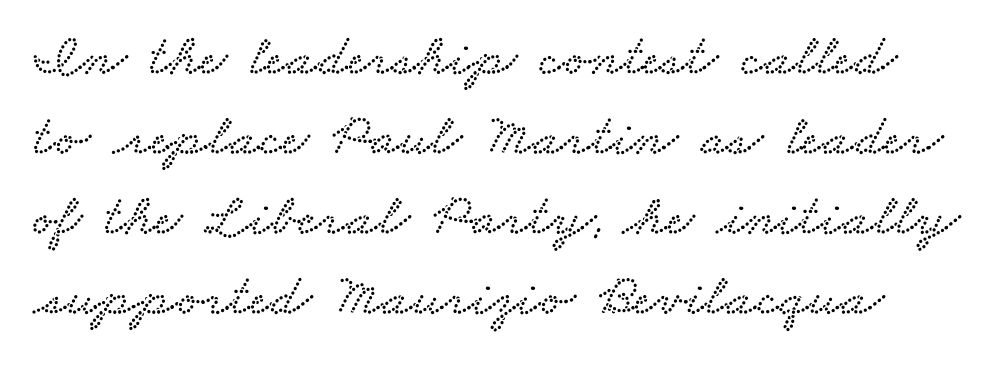
The image shows 58 px wide serif type; set normal line spacing (1.38x), normal letter spacing, not underlined; low stroke contrast and a small x-height.
